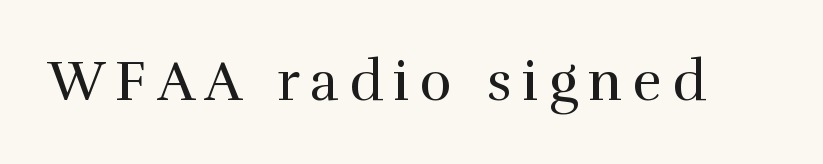
Q: Is the text bold? A: No.
Q: Is the text italic (slanted)? A: No, it is upright.
Q: Is the typeface a serif or a sans-serif typeface? A: Serif.
Q: Is the text underlined? A: No.
Q: Width (condensed, normal, or wide)? A: Normal.
Q: Stroke contrast? A: High.
Q: x-height? A: Medium.
Q: Monospaced? A: No.
